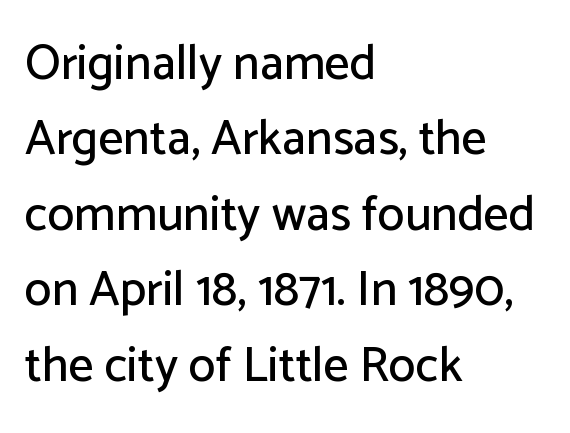
{"serif": "no", "italic": "no", "width": "normal", "stroke_contrast": "low", "x_height": "medium", "monospaced": "no", "underline": "no", "align": "left", "line_spacing": "normal", "line_spacing_ratio": 1.54, "letter_spacing": "normal", "letter_spacing_em": 0.0, "glyph_px": 49}
